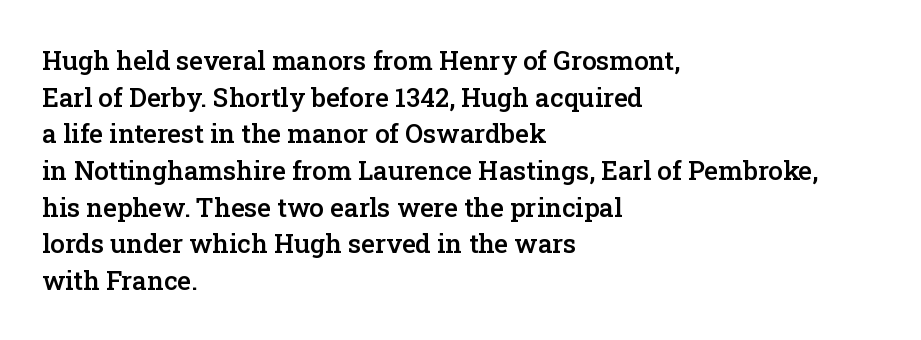
The image shows 26 px text type, upright; set left-aligned, normal line spacing (1.41x), normal letter spacing, not underlined.
